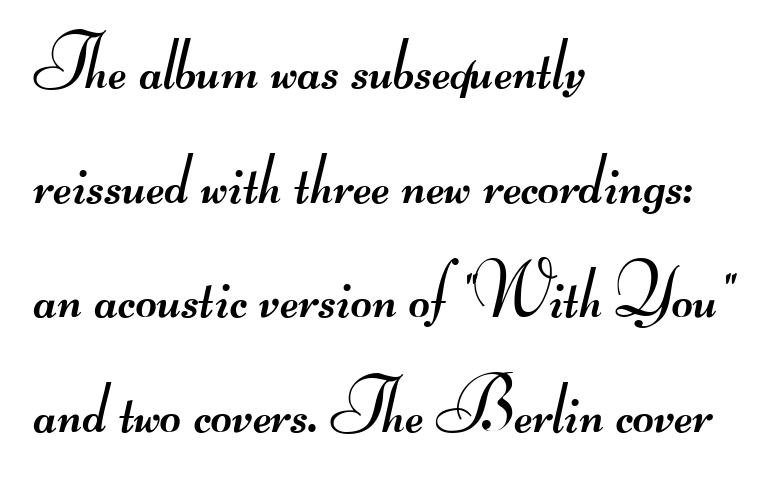
The letters look calm and open, with moderate or lighter stems. The letters carry no serifs — their stems end cleanly without finishing strokes. Nobody drew a line under any word here. Normally led — the rows are evenly, conventionally spaced. Every row of glyphs begins at an identical x-position on the left.
